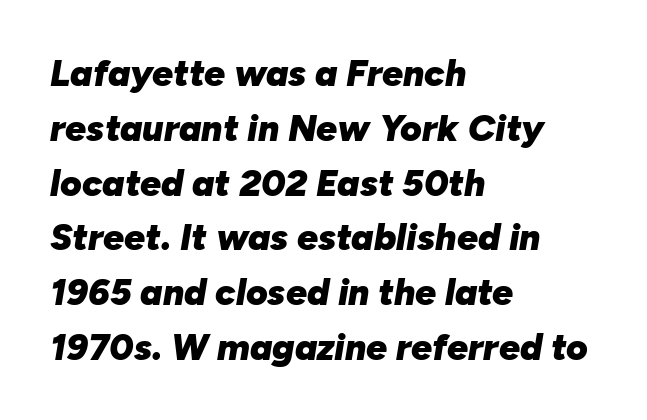
Spacing between characters is what you'd get straight out of the box. Is there much room between lines? A standard amount, neither cramped nor airy. A dark, heavy texture on the line: the type is bold. You could not count columns in this text — the font is proportionally spaced.
